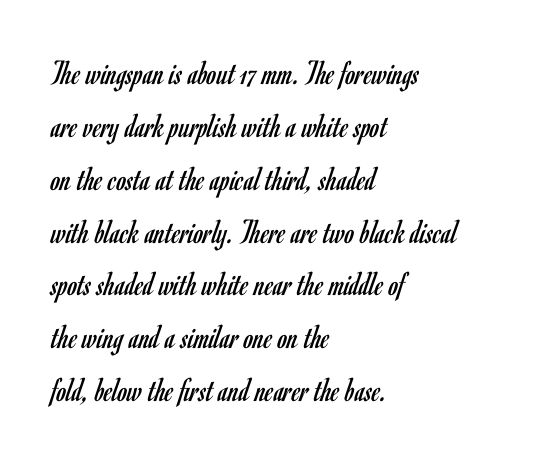
The image shows 35 px regular-weight, condensed sans-serif type; set left-aligned, normal line spacing (1.51x), normal letter spacing, not underlined; low stroke contrast and a small x-height.
